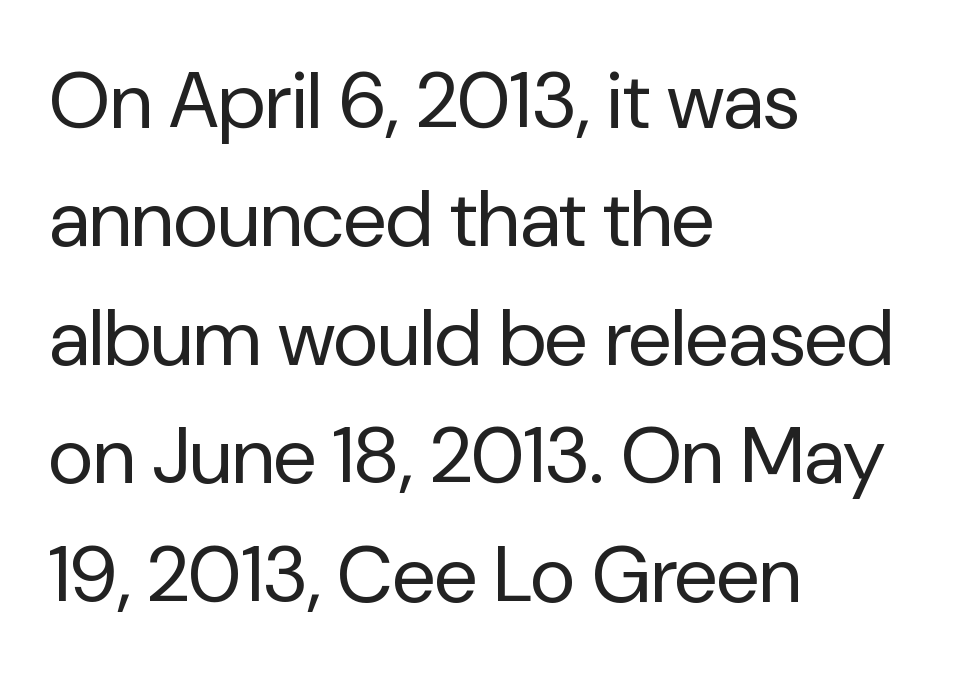
Each new line begins a customary step beneath the previous one. Italic: no, the glyphs are upright roman. Line starts are locked; line ends wander. The weight tops out at a normal text grade. Spacing between characters is what you'd get straight out of the box.
